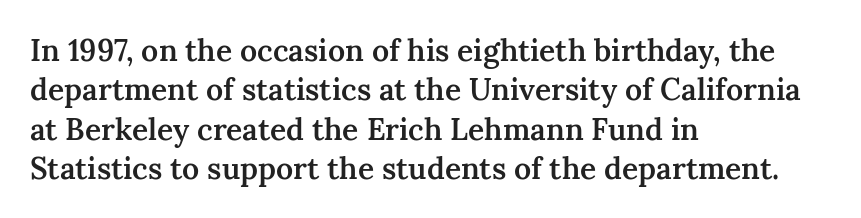
Emphasis by weight is partial: semibold. Does the lettering tilt? It doesn't — this is upright. These lines are set flush left with a ragged right edge. The rendering uses natural spacing where letterforms have individual widths.
